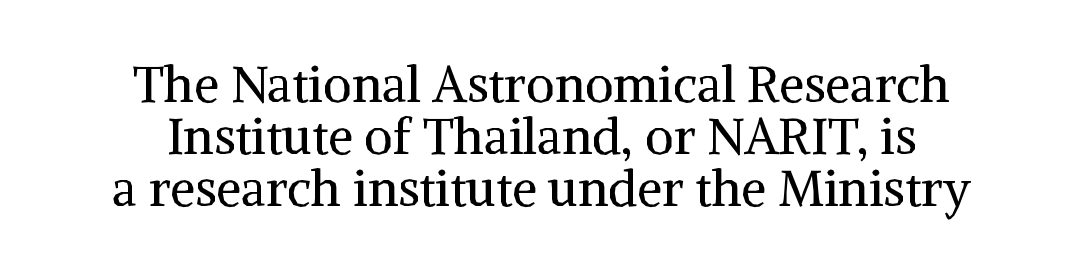
{"serif": "yes", "italic": "no", "bold": "no", "weight": "regular", "width": "normal", "stroke_contrast": "medium", "x_height": "medium", "monospaced": "no", "underline": "no", "align": "center", "line_spacing": "tight", "line_spacing_ratio": 1.04, "letter_spacing": "normal", "letter_spacing_em": 0.0, "glyph_px": 50}
